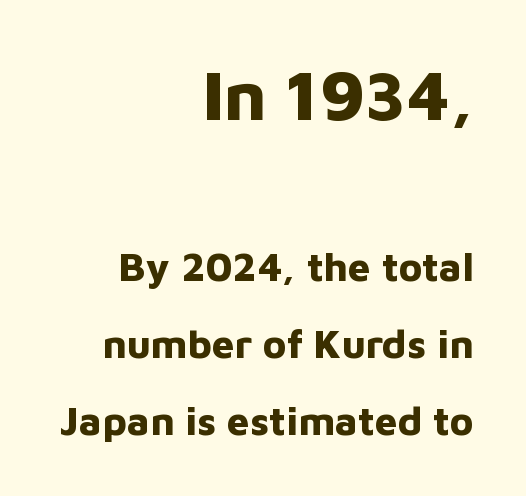
The image shows 70 px bold sans-serif type, upright; set right-aligned, loose line spacing (1.92x), normal letter spacing, not underlined; the first (top) block is 1.75x larger; low stroke contrast and a medium x-height.
